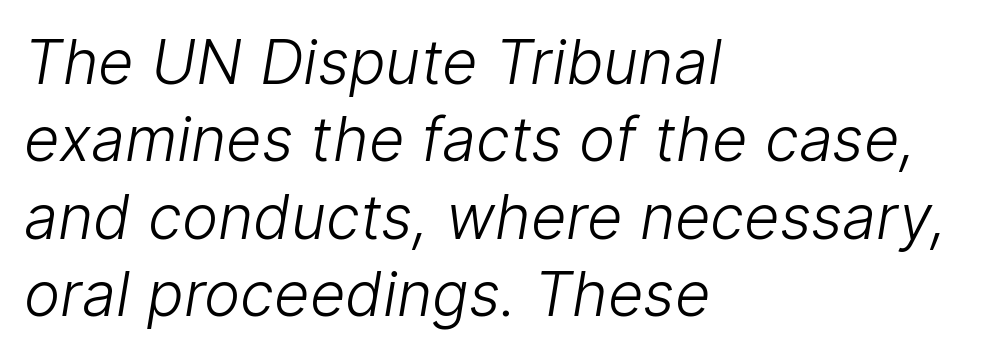
Casual observation: everything's shoved over to the left. Proportional: the letters do not fall into vertical columns. The face looks like a standard text weight, possibly lighter. The typeface chosen for these lines omits serifs. Compared with typical body copy, the letter spacing here is the same. Whoever set this chose a conventional vertical rhythm.
